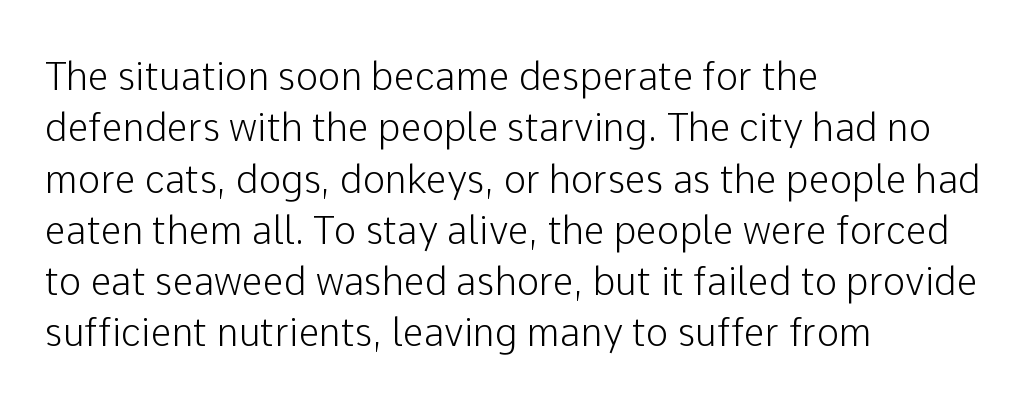
Q: Is the text italic (slanted)? A: No, it is upright.
Q: Is the typeface a serif or a sans-serif typeface? A: Sans-serif.
Q: Is the text underlined? A: No.
Q: How is the paragraph aligned? A: Left-aligned.
Q: Is the spacing between letters normal or unusually wide? A: Normal.
Q: Is the spacing between lines tight, normal or loose? A: Normal.
Q: Width (condensed, normal, or wide)? A: Normal.
Q: Stroke contrast? A: Low.
Q: x-height? A: Medium.
Q: Monospaced? A: No.
